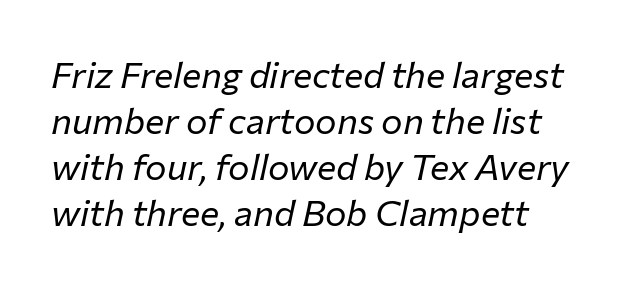
Q: Is the text bold? A: No.
Q: Is the text italic (slanted)? A: Yes, it leans right by about 12 degrees.
Q: Is the text underlined? A: No.
Q: Is the spacing between letters normal or unusually wide? A: Normal.
Q: Is the spacing between lines tight, normal or loose? A: Normal.
Q: Width (condensed, normal, or wide)? A: Normal.
Q: Stroke contrast? A: Low.
Q: x-height? A: Medium.
Q: Monospaced? A: No.
